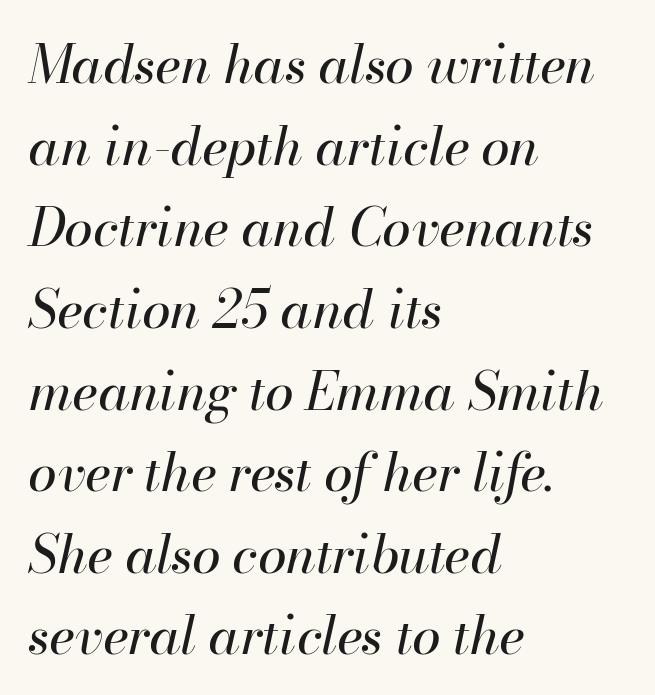
{"italic": "yes", "lean": "right", "slant_degrees": 13, "bold": "no", "weight": "regular", "width": "normal", "stroke_contrast": "high", "x_height": "small", "monospaced": "no", "underline": "no", "align": "left", "line_spacing": "normal", "line_spacing_ratio": 1.57, "letter_spacing": "normal", "letter_spacing_em": 0.0, "glyph_px": 52}
